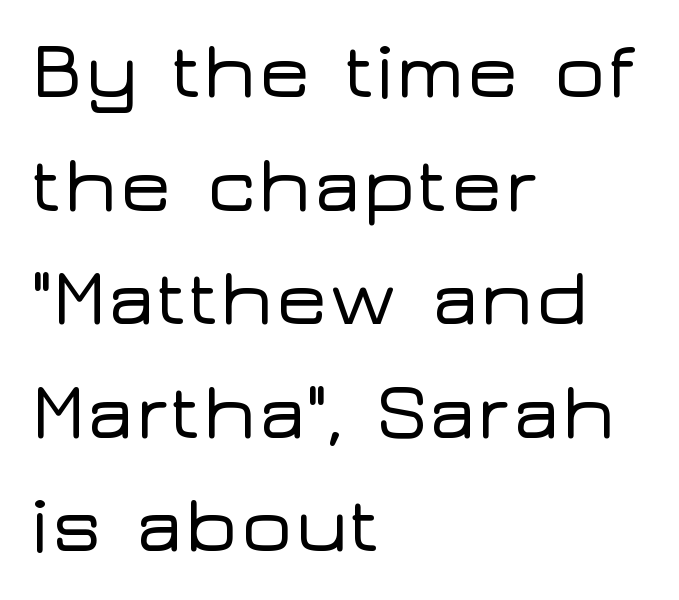
{"serif": "no", "italic": "no", "width": "wide", "stroke_contrast": "low", "x_height": "medium", "monospaced": "no", "underline": "no", "align": "left", "line_spacing": "normal", "line_spacing_ratio": 1.42, "letter_spacing": "normal", "letter_spacing_em": 0.0, "glyph_px": 80}
